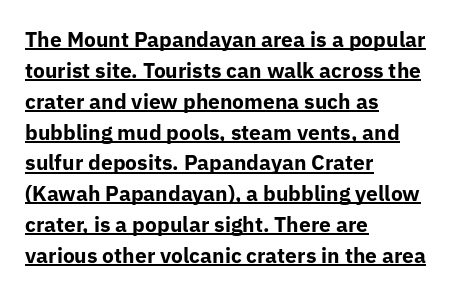
{"italic": "no", "bold": "yes", "underline": "yes", "align": "left", "line_spacing": "normal", "line_spacing_ratio": 1.47, "letter_spacing": "normal", "letter_spacing_em": 0.0, "glyph_px": 21}
